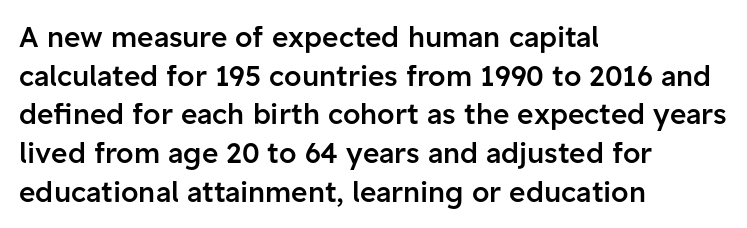
Varying glyph widths throughout — classic text-font behaviour. These lines are set flush left with a ragged right edge. The baseline area is clear. Semibold letterforms, between regular and bold. Notice how the stems are strictly vertical — no italics here. No feet cap the strokes, marking this as sans-serif type.
